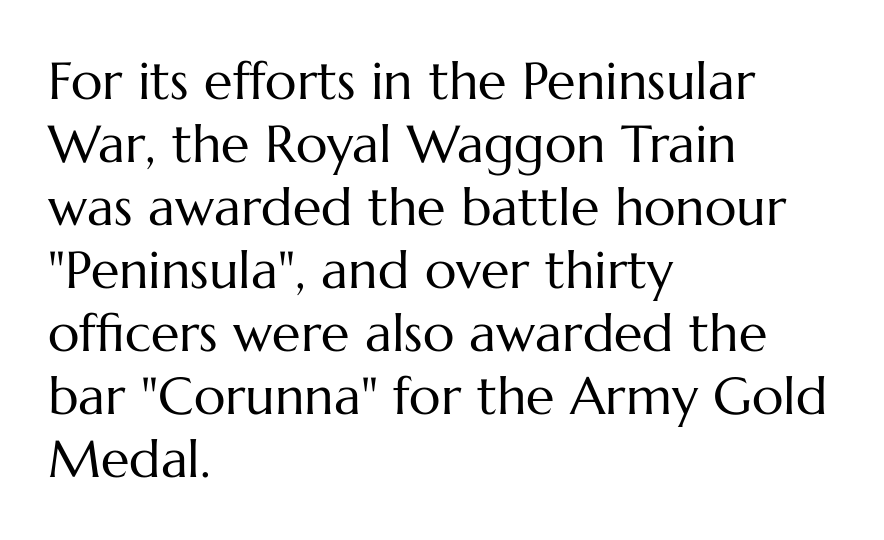
{"italic": "no", "bold": "no", "weight": "regular", "width": "normal", "stroke_contrast": "medium", "x_height": "medium", "monospaced": "no", "underline": "no", "align": "left", "line_spacing_ratio": 1.21, "letter_spacing": "normal", "letter_spacing_em": 0.0, "glyph_px": 52}
